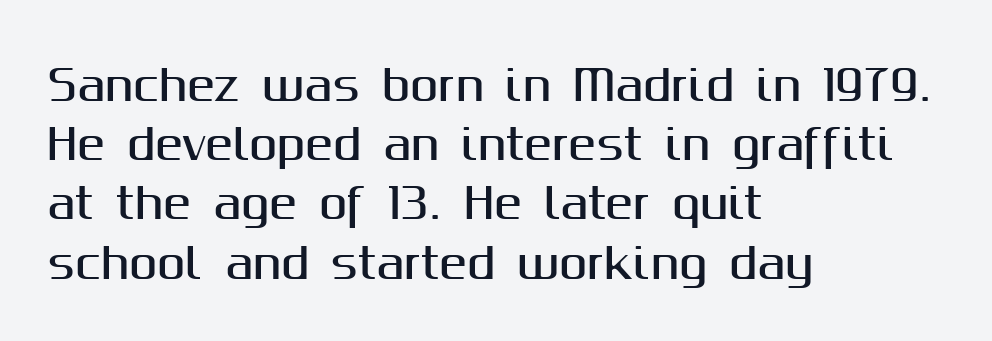
Q: Is the text italic (slanted)? A: No, it is upright.
Q: Is the typeface a serif or a sans-serif typeface? A: Sans-serif.
Q: Is the text underlined? A: No.
Q: How is the paragraph aligned? A: Left-aligned.
Q: Is the spacing between letters normal or unusually wide? A: Normal.
Q: Is the spacing between lines tight, normal or loose? A: Normal.
Q: Width (condensed, normal, or wide)? A: Normal.
Q: Stroke contrast? A: Medium.
Q: x-height? A: Medium.
Q: Monospaced? A: No.
